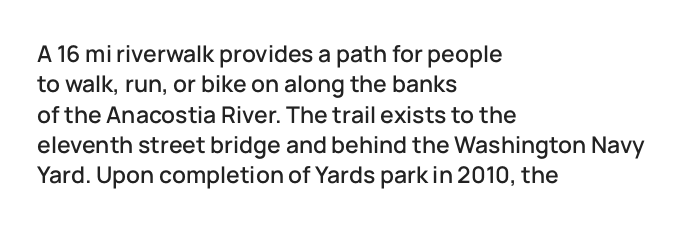
The image shows 23 px text type, upright; set left-aligned, normal line spacing (1.32x), normal letter spacing, not underlined.
